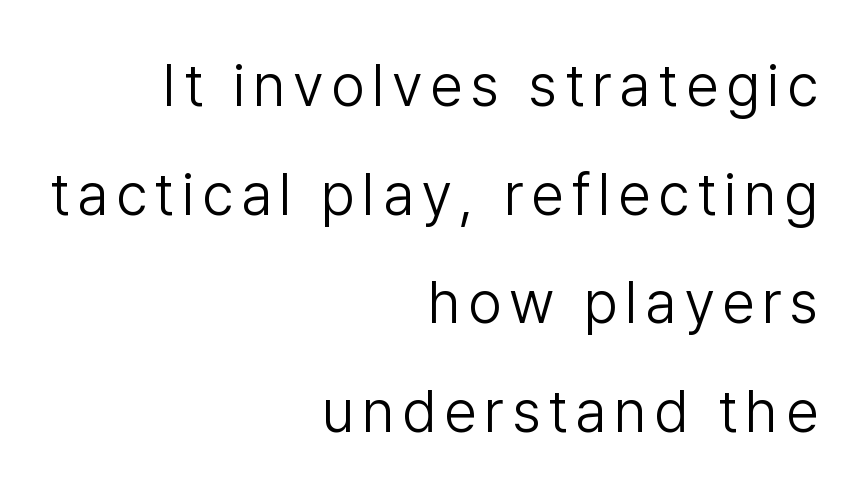
Q: Is the text bold? A: No.
Q: Is the text italic (slanted)? A: No, it is upright.
Q: Is the typeface a serif or a sans-serif typeface? A: Sans-serif.
Q: Is the text underlined? A: No.
Q: How is the paragraph aligned? A: Right-aligned.
Q: Width (condensed, normal, or wide)? A: Normal.
Q: Stroke contrast? A: Low.
Q: x-height? A: Medium.
Q: Monospaced? A: No.
